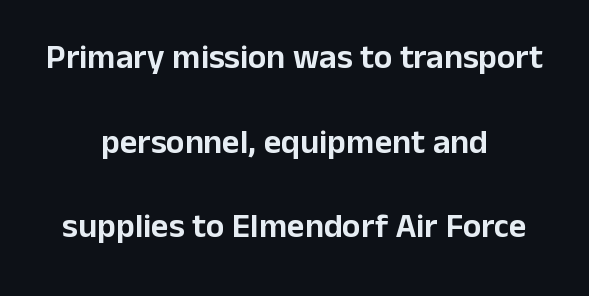
Q: Is the text italic (slanted)? A: No, it is upright.
Q: Is the typeface a serif or a sans-serif typeface? A: Sans-serif.
Q: Is the text underlined? A: No.
Q: How is the paragraph aligned? A: Centered.
Q: Is the spacing between letters normal or unusually wide? A: Normal.
Q: Is the spacing between lines tight, normal or loose? A: Loose.
Q: Width (condensed, normal, or wide)? A: Normal.
Q: Stroke contrast? A: Low.
Q: x-height? A: Medium.
Q: Monospaced? A: No.
